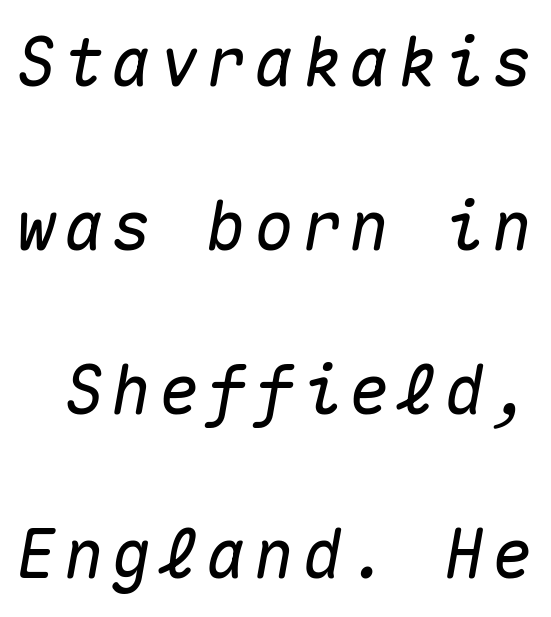
The strip under each line holds only bare page. Designer's note — italics engaged. Honestly, the rows look like they've been pulled way apart. Spacing verdict: monospaced, one width for all characters.
